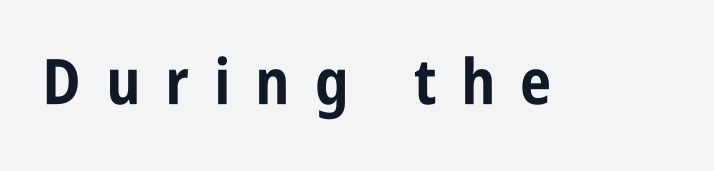
Each row of text sits above clean, open space. The characters look thick and weighty, a clear bold. You can tell it's not italic because the verticals are truly vertical. These lines have a slow, spaced-out rhythm from letter to letter.
